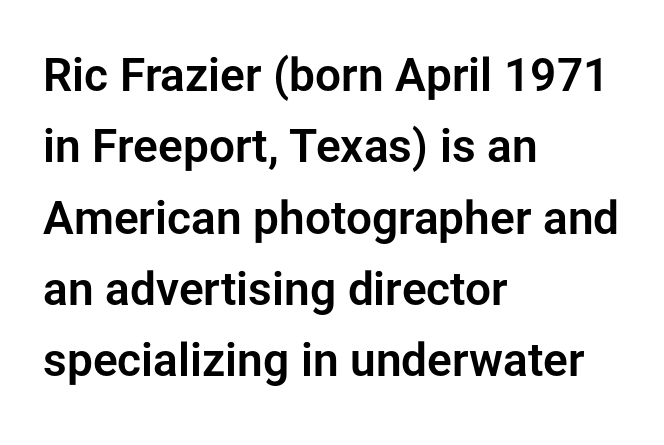
Notice how descenders clear the ascenders below comfortably — that's standard leading. Unmarked baselines from the first word to the last. Nobody touched the tracking dial on this one. This sample is left-justified, so line endings fall wherever the words run out.
